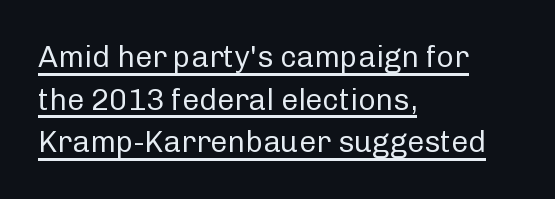
The image shows 30 px regular-weight sans-serif type, upright; set left-aligned, normal line spacing (1.42x), normal letter spacing, underlined; low stroke contrast and a medium x-height.
